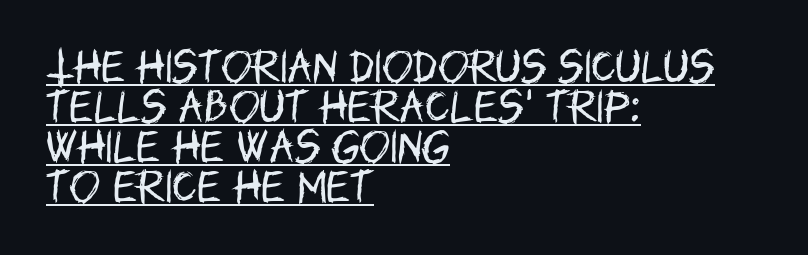
{"serif": "no", "italic": "no", "bold": "no", "weight": "regular", "width": "condensed", "stroke_contrast": "low", "x_height": "large", "monospaced": "no", "underline": "yes", "align": "left", "line_spacing": "tight", "line_spacing_ratio": 1.08, "letter_spacing": "normal", "letter_spacing_em": 0.0, "glyph_px": 37}
